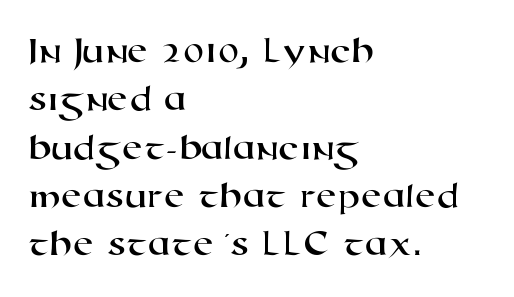
Reading down the column, the eye jumps a familiar distance to each next line. A typesetter would call this zero additional tracking. The string is rendered with underlining switched off. Varying glyph widths throughout — classic text-font behaviour. The font family rendered here belongs to the sans-serif group. The paragraph shown leans on its left margin.
